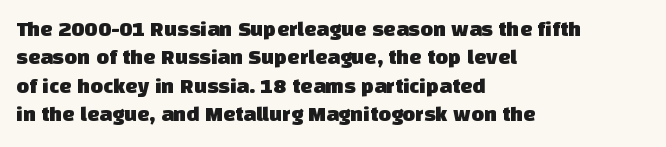
Successive baselines arrive at the customary interval. Spacing between characters is what you'd get straight out of the box. Teacher's note: observe the even left margin — that is flush-left alignment. Has an underline been added? It has not.
